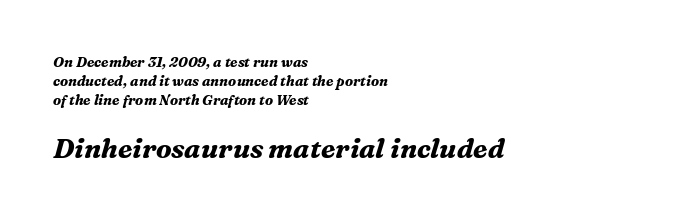
{"italic": "yes", "lean": "right", "slant_degrees": 16, "bold": "yes", "underline": "no", "align": "left", "line_spacing": "normal", "line_spacing_ratio": 1.34, "letter_spacing": "normal", "letter_spacing_em": 0.0, "larger_block": "second", "size_ratio": 1.93, "glyph_px": 27}
